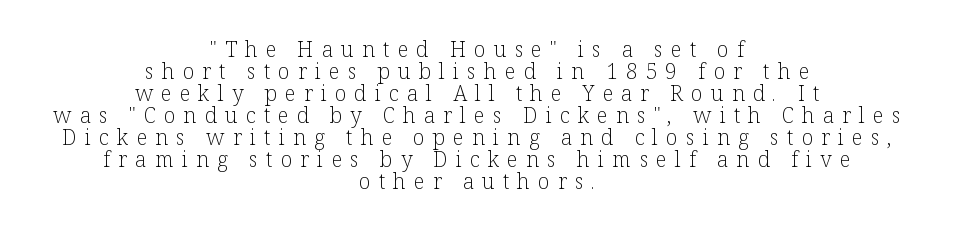
The image shows 21 px text type, upright; set centered, tight line spacing (1.05x), unusually wide letter spacing (+0.39 em), not underlined.
